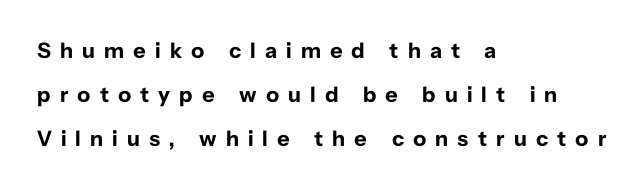
{"italic": "no", "bold": "yes", "underline": "no", "align": "left", "line_spacing": "loose", "line_spacing_ratio": 2.0, "letter_spacing": "wide", "letter_spacing_em": 0.41, "glyph_px": 22}
